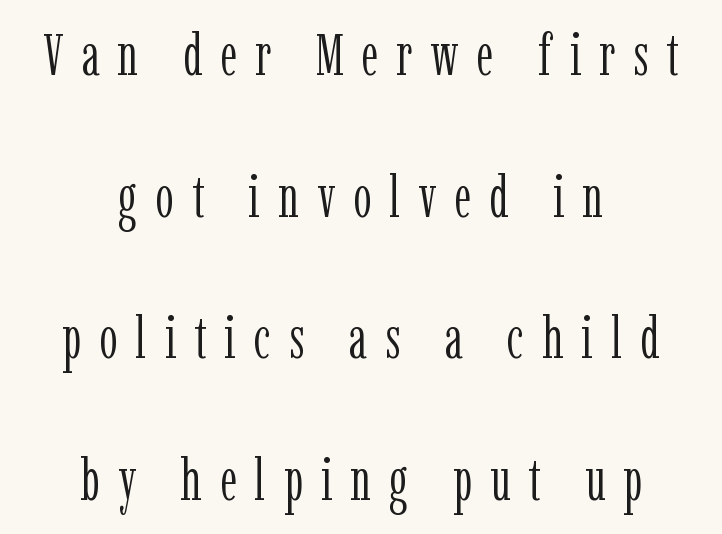
Q: Is the text bold? A: No.
Q: Is the text italic (slanted)? A: No, it is upright.
Q: Is the typeface a serif or a sans-serif typeface? A: Serif.
Q: Is the text underlined? A: No.
Q: How is the paragraph aligned? A: Centered.
Q: Is the spacing between letters normal or unusually wide? A: Unusually wide.
Q: Is the spacing between lines tight, normal or loose? A: Loose.
Q: Width (condensed, normal, or wide)? A: Condensed.
Q: Stroke contrast? A: Low.
Q: x-height? A: Medium.
Q: Monospaced? A: No.
